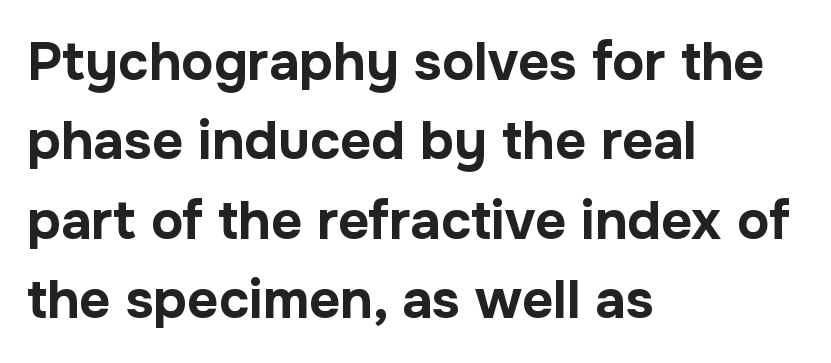
{"serif": "no", "italic": "no", "bold": "yes", "weight": "bold", "width": "normal", "stroke_contrast": "low", "x_height": "medium", "monospaced": "no", "underline": "no", "align": "left", "line_spacing": "normal", "line_spacing_ratio": 1.47, "letter_spacing": "normal", "letter_spacing_em": 0.0, "glyph_px": 54}
